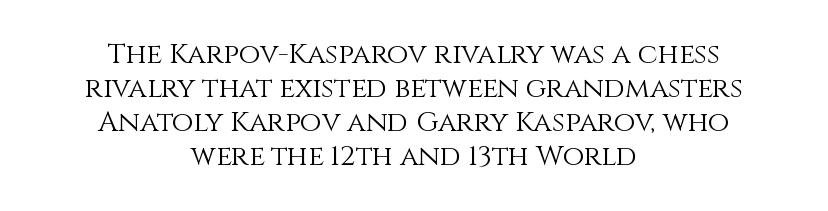
This is the regular roman posture of the typeface. Horizontal alignment here is central, giving a formal, balanced look. Has an underline been added? It has not. Spacing verdict: proportional, widths tailored to each character.
